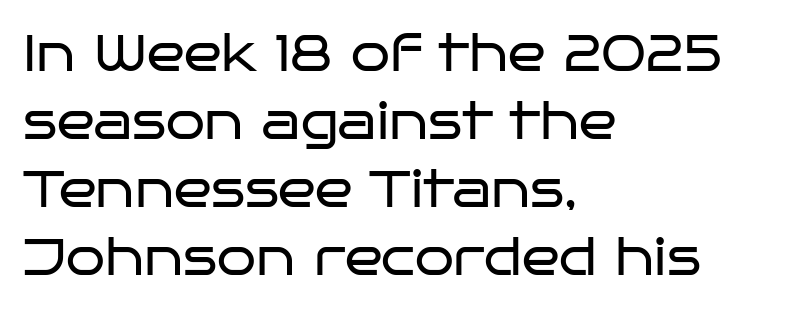
Q: Is the text bold? A: No.
Q: Is the text italic (slanted)? A: No, it is upright.
Q: Is the typeface a serif or a sans-serif typeface? A: Sans-serif.
Q: Is the text underlined? A: No.
Q: How is the paragraph aligned? A: Left-aligned.
Q: Is the spacing between letters normal or unusually wide? A: Normal.
Q: Is the spacing between lines tight, normal or loose? A: Normal.
Q: Width (condensed, normal, or wide)? A: Wide.
Q: Stroke contrast? A: Low.
Q: x-height? A: Large.
Q: Monospaced? A: No.
